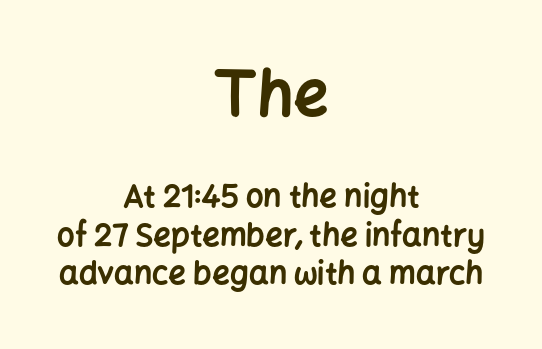
The lines are quadded center. Varying glyph widths throughout — classic text-font behaviour. Italic: no, the glyphs are upright roman. Thick stems and heavy bowls — unmistakably bold. Note: no serifs on the glyphs. Block one is the big one; block two sits smaller underneath.
